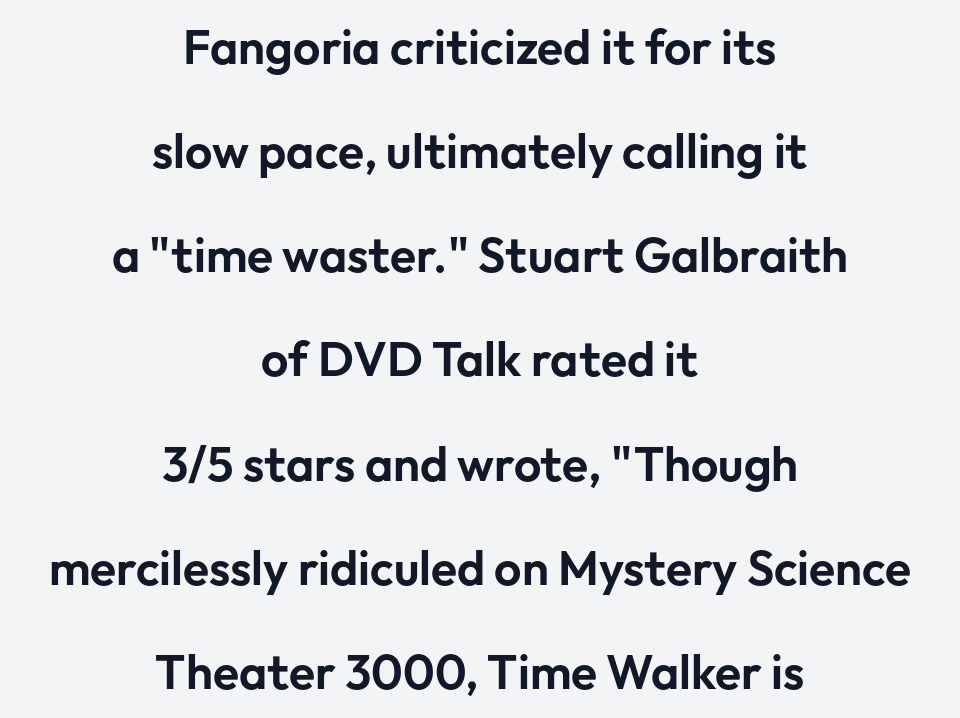
The image shows 48 px sans-serif type, upright; set centered, loose line spacing (2.17x), normal letter spacing, not underlined; low stroke contrast and a medium x-height.
